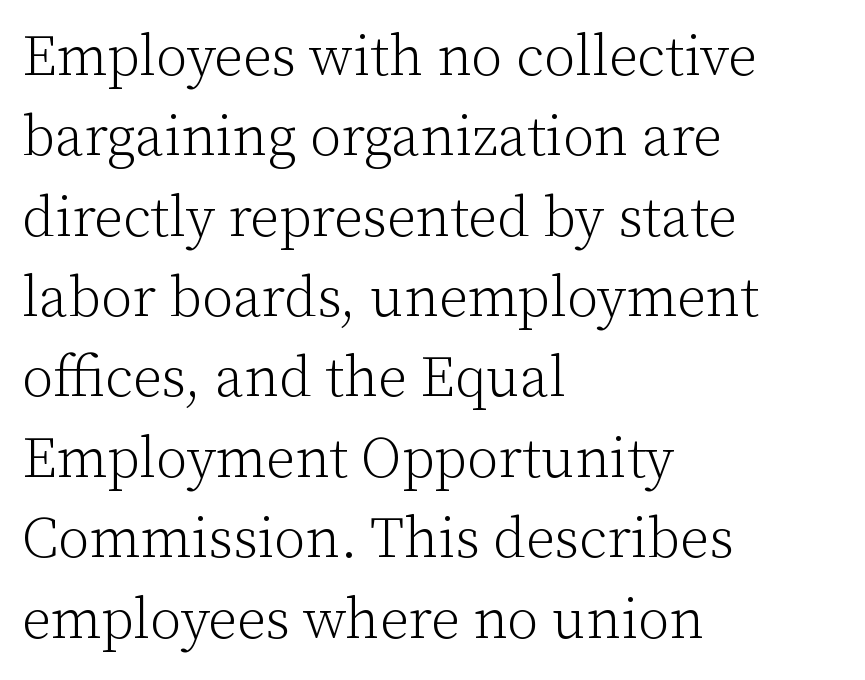
Q: Is the text bold? A: No.
Q: Is the text italic (slanted)? A: No, it is upright.
Q: Is the typeface a serif or a sans-serif typeface? A: Serif.
Q: Is the text underlined? A: No.
Q: How is the paragraph aligned? A: Left-aligned.
Q: Is the spacing between letters normal or unusually wide? A: Normal.
Q: Is the spacing between lines tight, normal or loose? A: Normal.
Q: Width (condensed, normal, or wide)? A: Normal.
Q: Stroke contrast? A: Low.
Q: x-height? A: Medium.
Q: Monospaced? A: No.
